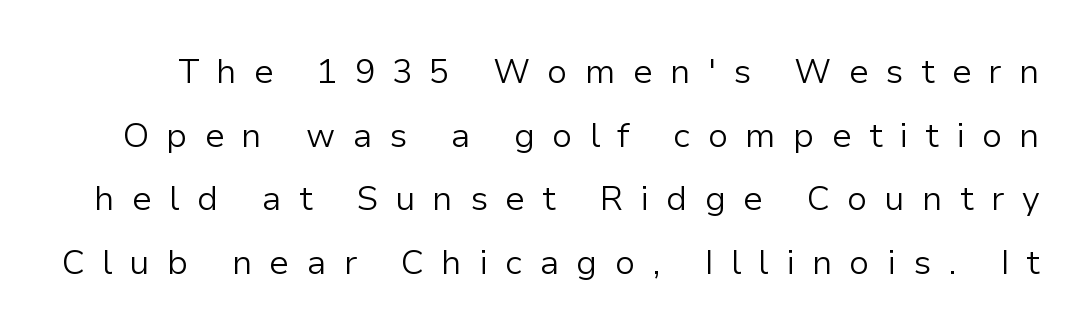
The font's upright variant was chosen for this text. Glance below the letters and you will spot only blank space. A typesetter would label this face a sans. Stem width sits at or under what a default text font uses. Spacing verdict: proportional, widths tailored to each character. The letterforms stand isolated, each surrounded by extra space.
